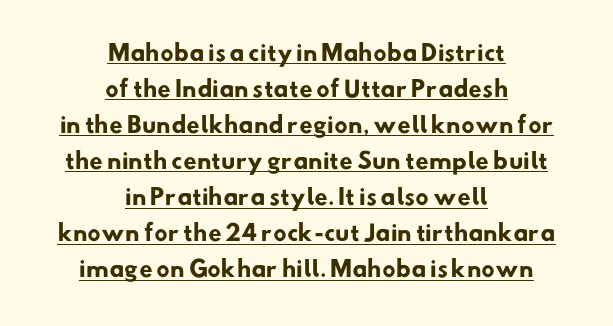
The image shows 22 px bold type; set centered, normal line spacing (1.64x), normal letter spacing, underlined.
